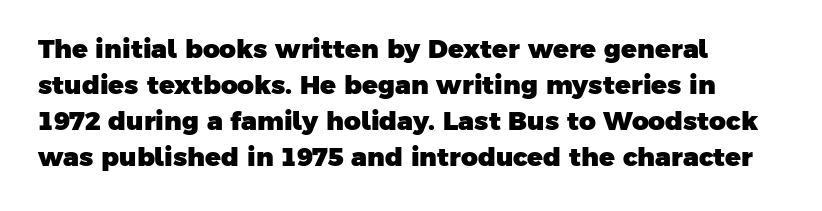
The image shows 26 px bold type; set left-aligned, normal line spacing (1.39x), normal letter spacing, not underlined.
